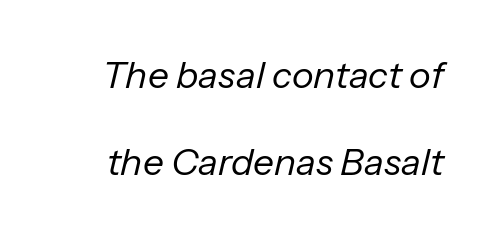
{"italic": "yes", "lean": "right", "slant_degrees": 13, "bold": "no", "weight": "regular", "width": "normal", "stroke_contrast": "low", "x_height": "medium", "monospaced": "no", "underline": "no", "line_spacing": "loose", "line_spacing_ratio": 2.35, "letter_spacing": "normal", "letter_spacing_em": 0.0, "glyph_px": 37}
